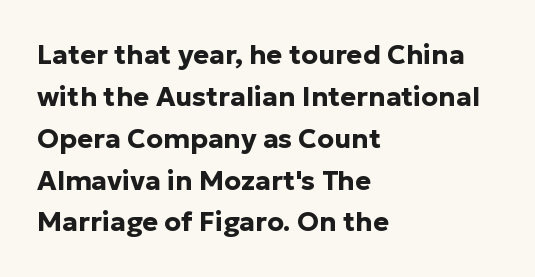
Q: Is the text bold? A: Yes.
Q: Is the text italic (slanted)? A: No, it is upright.
Q: Is the text underlined? A: No.
Q: How is the paragraph aligned? A: Left-aligned.
Q: Is the spacing between letters normal or unusually wide? A: Normal.
Q: Is the spacing between lines tight, normal or loose? A: Normal.
